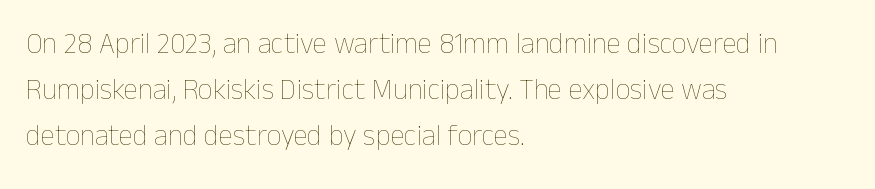
Q: Is the text bold? A: No.
Q: Is the text italic (slanted)? A: No, it is upright.
Q: Is the text underlined? A: No.
Q: How is the paragraph aligned? A: Left-aligned.
Q: Is the spacing between letters normal or unusually wide? A: Normal.
Q: Is the spacing between lines tight, normal or loose? A: Normal.
Q: Width (condensed, normal, or wide)? A: Normal.
Q: Stroke contrast? A: Low.
Q: x-height? A: Medium.
Q: Monospaced? A: No.
